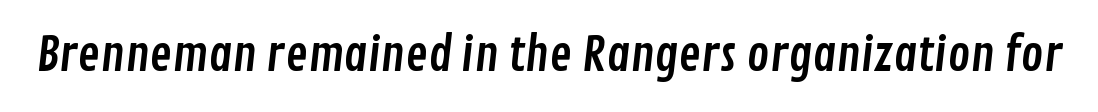
{"serif": "no", "width": "condensed", "stroke_contrast": "low", "x_height": "medium", "monospaced": "no", "underline": "no", "letter_spacing": "normal", "letter_spacing_em": 0.0, "glyph_px": 47}
